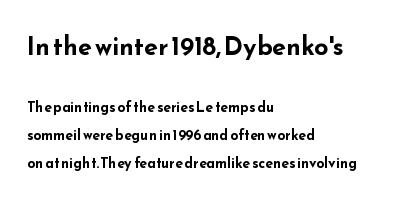
Q: Is the text bold? A: Yes.
Q: Is the text italic (slanted)? A: No, it is upright.
Q: Is the text underlined? A: No.
Q: How is the paragraph aligned? A: Left-aligned.
Q: Is the spacing between letters normal or unusually wide? A: Normal.
Q: Is the spacing between lines tight, normal or loose? A: Loose.
Q: Which block of text is set in a larger size, the first (top) or the second (bottom)? A: The first (top) one.
